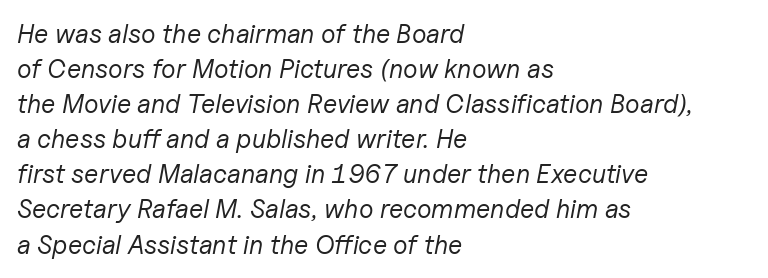
Only glyphs here, with clear space below each row. Vertical stems look standard width or narrower in stroke. Italic: yes, the glyphs are oblique. In terms of leading, this rendering sits right in the middle. All the whitespace from short lines collects on the right. Caption: standard tracking, unaltered.
